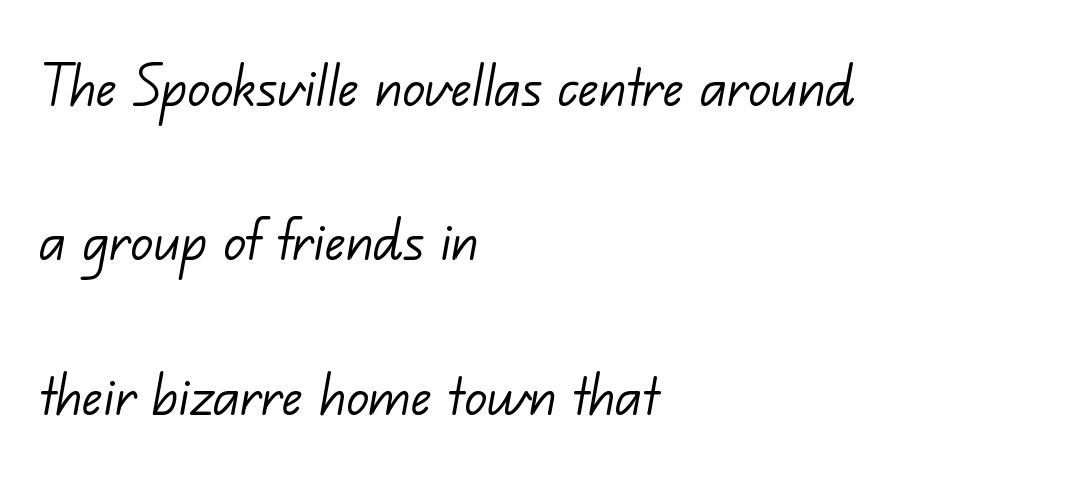
{"serif": "no", "bold": "no", "weight": "light", "width": "normal", "stroke_contrast": "low", "x_height": "small", "monospaced": "no", "underline": "no", "align": "left", "line_spacing": "loose", "line_spacing_ratio": 2.27, "letter_spacing": "normal", "letter_spacing_em": 0.0, "glyph_px": 68}
